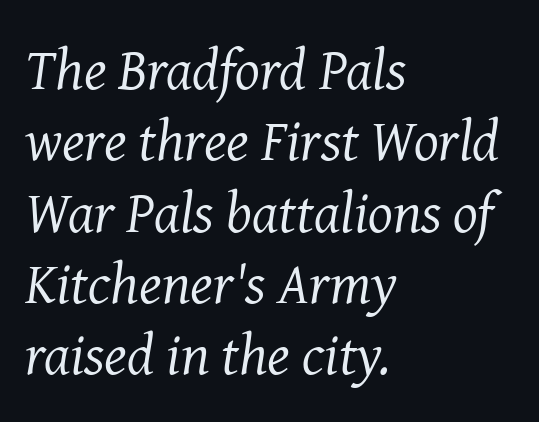
{"serif": "yes", "italic": "yes", "lean": "right", "slant_degrees": 8, "bold": "no", "weight": "regular", "width": "normal", "stroke_contrast": "medium", "x_height": "medium", "monospaced": "no", "underline": "no", "align": "left", "line_spacing_ratio": 1.23, "letter_spacing": "normal", "letter_spacing_em": 0.0, "glyph_px": 58}
